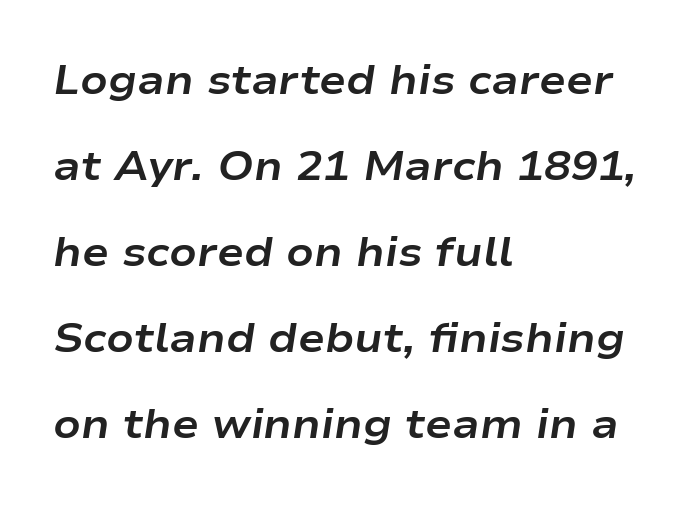
The image shows 40 px bold, wide type, italic (leaning right); set left-aligned, loose line spacing (2.15x), normal letter spacing, not underlined; low stroke contrast and a medium x-height.
